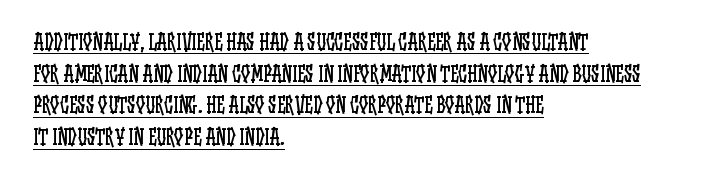
The weight tops out at a normal text grade. Which margin do the lines hug? The left one — the right edge is uneven. Looks like someone drew a line under every word here. This sample uses plain, unmodified letter spacing. This is roman type, the default non-slanted kind.
